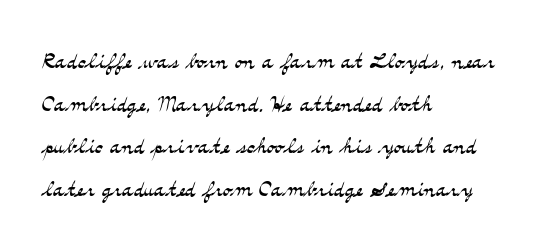
{"serif": "yes", "bold": "no", "weight": "light", "width": "wide", "stroke_contrast": "medium", "x_height": "small", "monospaced": "no", "underline": "no", "align": "left", "line_spacing": "normal", "line_spacing_ratio": 1.42, "letter_spacing": "normal", "letter_spacing_em": 0.0, "glyph_px": 30}
